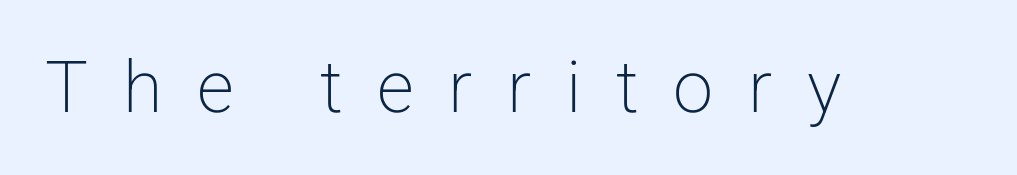
The image shows 72 px light sans-serif type, upright; set unusually wide letter spacing (+0.48 em), not underlined; low stroke contrast and a medium x-height.
